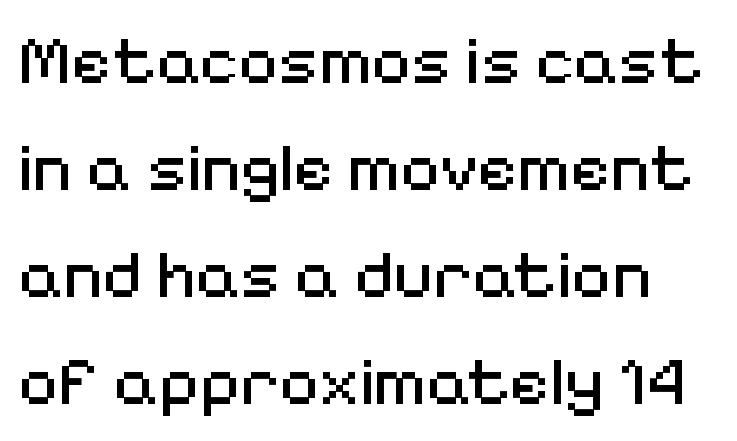
Q: Is the text bold? A: No.
Q: Is the text italic (slanted)? A: No, it is upright.
Q: Is the typeface a serif or a sans-serif typeface? A: Sans-serif.
Q: Is the text underlined? A: No.
Q: Is the spacing between letters normal or unusually wide? A: Normal.
Q: Is the spacing between lines tight, normal or loose? A: Normal.
Q: Width (condensed, normal, or wide)? A: Normal.
Q: Stroke contrast? A: Medium.
Q: x-height? A: Medium.
Q: Monospaced? A: No.
